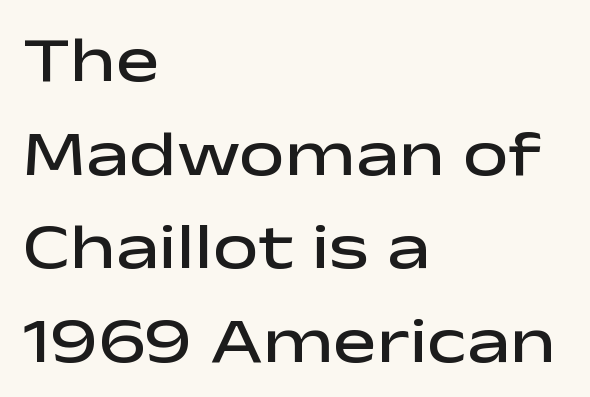
Q: Is the text bold? A: Semi-bold.
Q: Is the text italic (slanted)? A: No, it is upright.
Q: Is the typeface a serif or a sans-serif typeface? A: Sans-serif.
Q: Is the text underlined? A: No.
Q: How is the paragraph aligned? A: Left-aligned.
Q: Is the spacing between letters normal or unusually wide? A: Normal.
Q: Is the spacing between lines tight, normal or loose? A: Normal.
Q: Width (condensed, normal, or wide)? A: Wide.
Q: Stroke contrast? A: Low.
Q: x-height? A: Medium.
Q: Monospaced? A: No.
